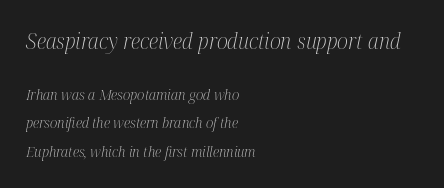
Q: Is the text bold? A: No.
Q: Is the text italic (slanted)? A: Yes, it leans right by about 12 degrees.
Q: Is the text underlined? A: No.
Q: How is the paragraph aligned? A: Left-aligned.
Q: Is the spacing between letters normal or unusually wide? A: Normal.
Q: Is the spacing between lines tight, normal or loose? A: Loose.
Q: Which block of text is set in a larger size, the first (top) or the second (bottom)? A: The first (top) one.
